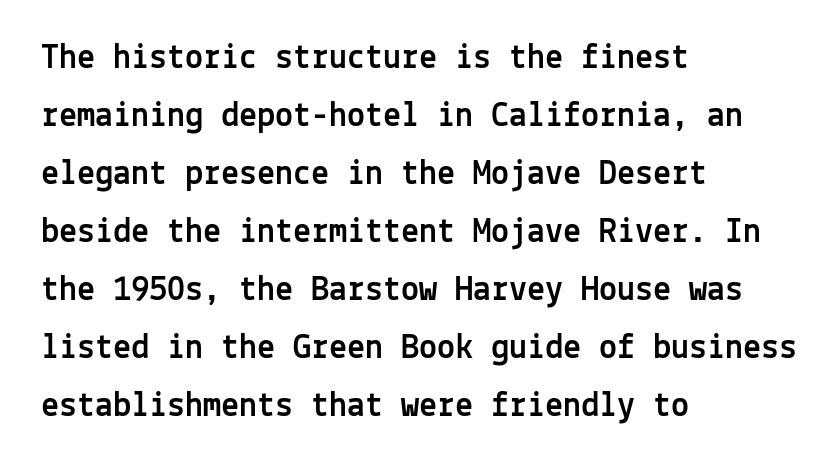
The image shows 36 px sans-serif type, upright, monospaced; set left-aligned, normal line spacing (1.61x), normal letter spacing, not underlined; a medium x-height.
